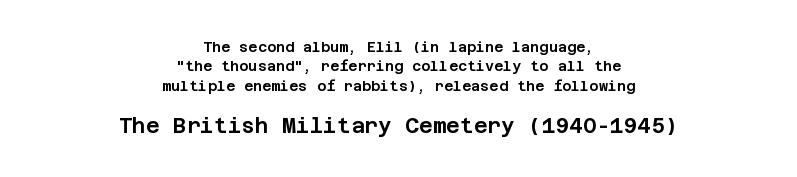
{"italic": "no", "underline": "no", "align": "center", "line_spacing": "normal", "line_spacing_ratio": 1.39, "letter_spacing": "normal", "letter_spacing_em": 0.0, "larger_block": "second", "size_ratio": 1.5, "glyph_px": 21}
